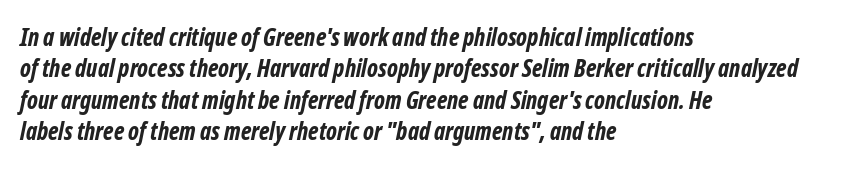
{"bold": "yes", "underline": "no", "align": "left", "line_spacing": "normal", "line_spacing_ratio": 1.31, "letter_spacing": "normal", "letter_spacing_em": 0.0, "glyph_px": 24}
